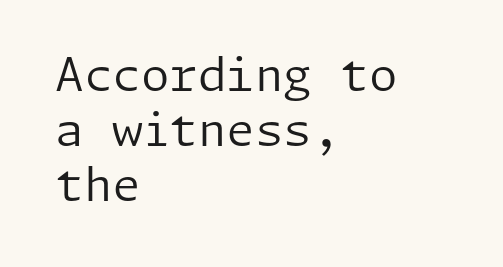
Caption: face not bold, strokes unweighted. Lines of text with bare space underneath. Notice how the stems are strictly vertical — no italics here. These lines are set flush left with a ragged right edge.
